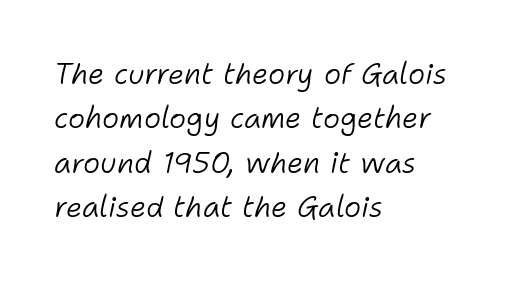
You can tell it's italic because the verticals aren't actually vertical. Reading down the block, your eye returns to a fixed left position each line. Heaviness? Minimal to ordinary, like unemphasized prose. This rendering leaves character spacing at its baseline value. What's the leading like? Ordinary, nothing unusual.
